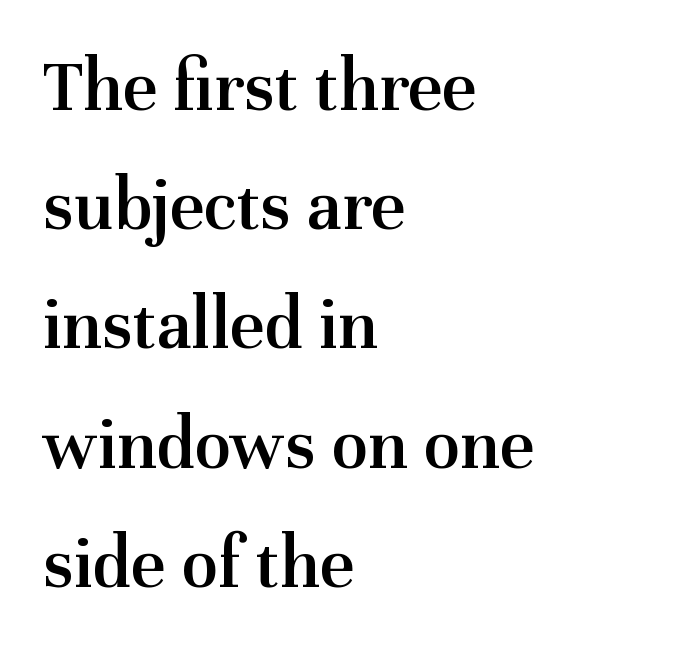
The image shows 75 px semibold serif type, upright; set left-aligned, normal line spacing (1.59x), normal letter spacing, not underlined; medium stroke contrast and a medium x-height.
